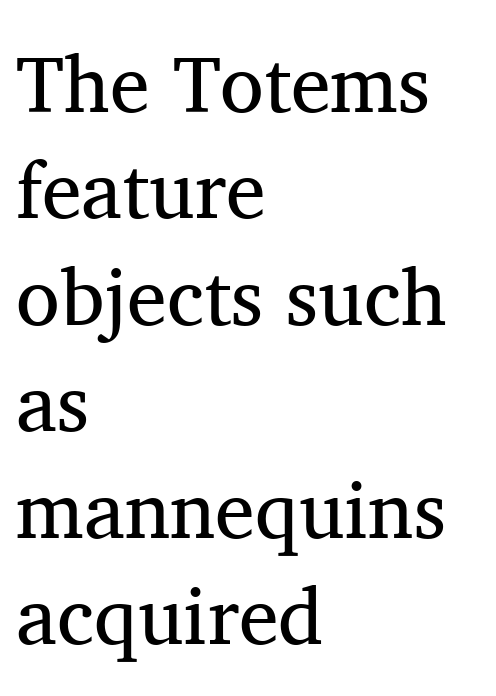
{"serif": "yes", "italic": "no", "bold": "no", "weight": "regular", "width": "normal", "stroke_contrast": "medium", "x_height": "medium", "monospaced": "no", "underline": "no", "align": "left", "line_spacing": "normal", "line_spacing_ratio": 1.33, "letter_spacing": "normal", "letter_spacing_em": 0.0, "glyph_px": 80}
